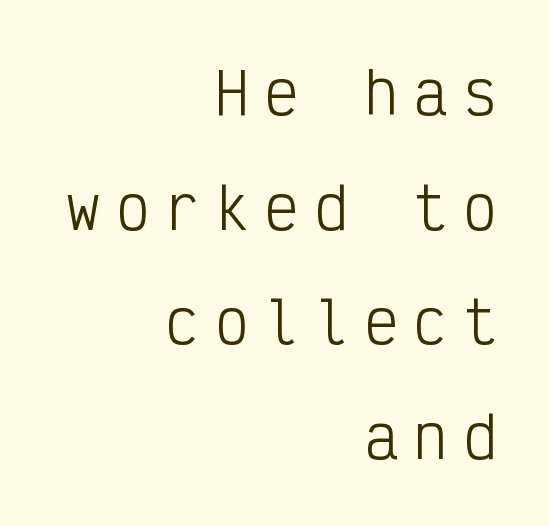
Q: Is the text bold? A: No.
Q: Is the text italic (slanted)? A: No, it is upright.
Q: Is the typeface a serif or a sans-serif typeface? A: Sans-serif.
Q: Is the text underlined? A: No.
Q: How is the paragraph aligned? A: Right-aligned.
Q: Is the spacing between letters normal or unusually wide? A: Unusually wide.
Q: Is the spacing between lines tight, normal or loose? A: Loose.
Q: Width (condensed, normal, or wide)? A: Condensed.
Q: Stroke contrast? A: Low.
Q: x-height? A: Medium.
Q: Monospaced? A: Yes.
